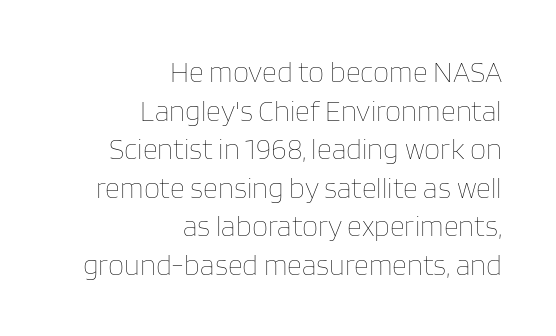
Horizontal bands of white between lines are of average thickness. Ink coverage per letter is moderate at most. Nobody touched the tracking dial on this one. The axis of the letterforms is exactly vertical. The typesetter chose a ragged-left arrangement here.
